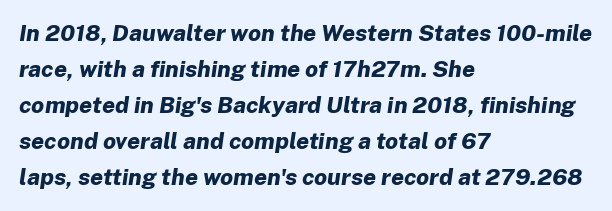
{"italic": "yes", "lean": "right", "slant_degrees": 8, "bold": "yes", "underline": "no", "align": "left", "line_spacing": "normal", "line_spacing_ratio": 1.57, "letter_spacing": "normal", "letter_spacing_em": 0.0, "glyph_px": 23}
